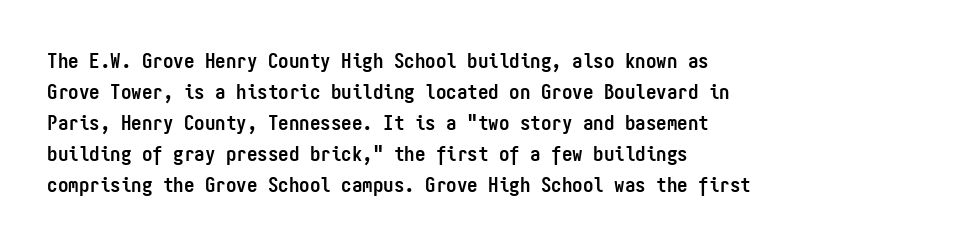
Q: Is the text bold? A: Yes.
Q: Is the text italic (slanted)? A: No, it is upright.
Q: Is the text underlined? A: No.
Q: How is the paragraph aligned? A: Left-aligned.
Q: Is the spacing between letters normal or unusually wide? A: Normal.
Q: Is the spacing between lines tight, normal or loose? A: Normal.
